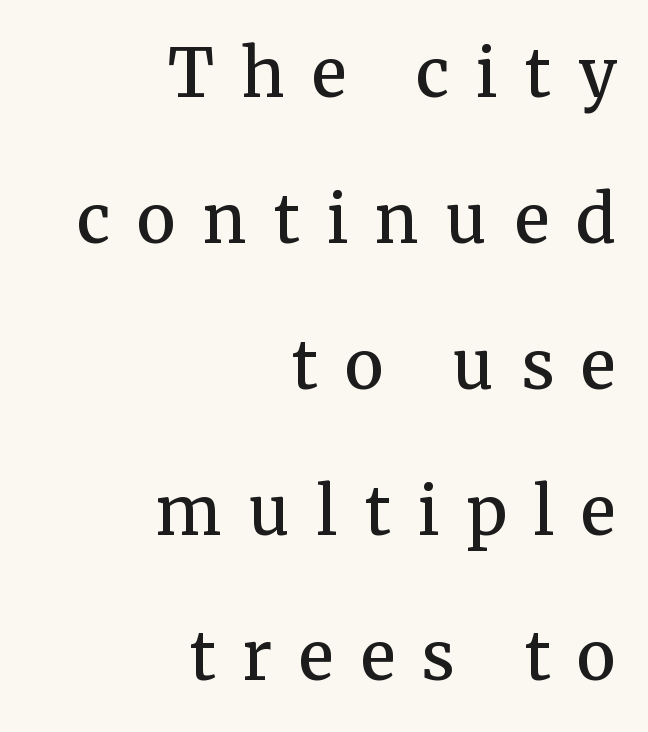
Here the designer chose a conventional face with non-uniform glyph widths. Widely set lines give the paragraph a tall, airy silhouette. Is the type bold? Partly — it's a semibold, heavier than regular but not fully bold. The lines in this sample share a right terminus and differ only in where they begin. Yep, those are serifs on the letters. The horizontal fit of the characters is loose and conspicuously gappy.
